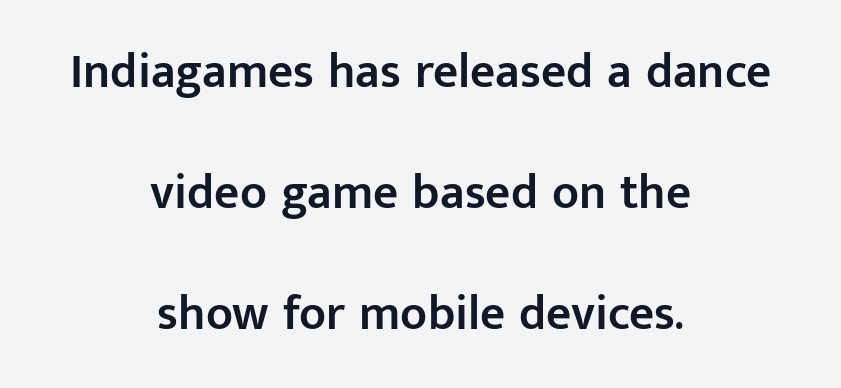
Q: Is the text bold? A: Semi-bold.
Q: Is the text italic (slanted)? A: No, it is upright.
Q: Is the typeface a serif or a sans-serif typeface? A: Sans-serif.
Q: Is the text underlined? A: No.
Q: How is the paragraph aligned? A: Centered.
Q: Is the spacing between letters normal or unusually wide? A: Normal.
Q: Is the spacing between lines tight, normal or loose? A: Loose.
Q: Width (condensed, normal, or wide)? A: Normal.
Q: Stroke contrast? A: Low.
Q: x-height? A: Medium.
Q: Monospaced? A: No.
